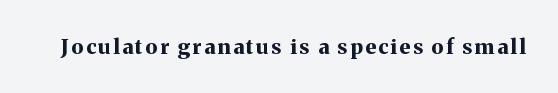
Q: Is the text bold? A: Yes.
Q: Is the text italic (slanted)? A: No, it is upright.
Q: Is the text underlined? A: No.
